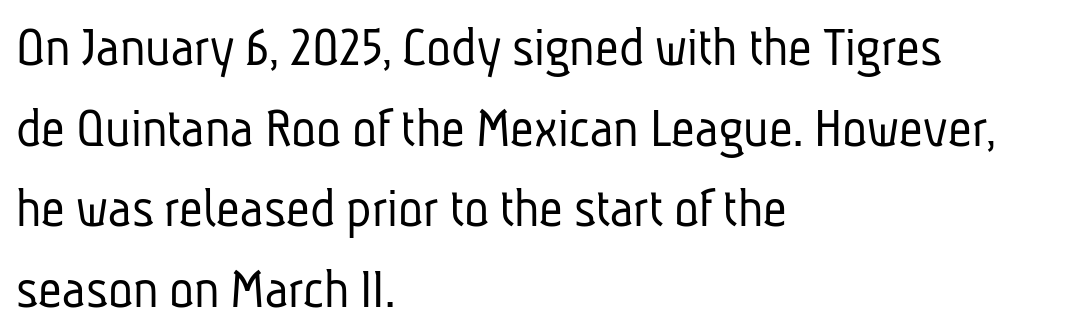
{"serif": "no", "bold": "no", "weight": "light", "width": "condensed", "stroke_contrast": "low", "x_height": "medium", "monospaced": "no", "underline": "no", "align": "left", "line_spacing": "normal", "line_spacing_ratio": 1.39, "letter_spacing": "normal", "letter_spacing_em": 0.0, "glyph_px": 58}
